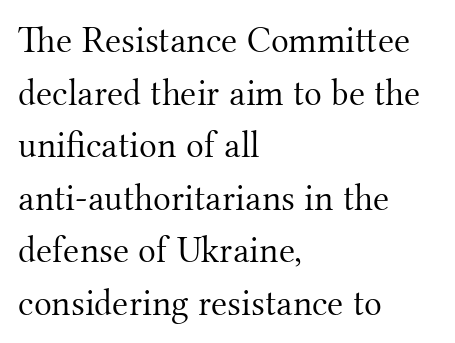
Q: Is the text bold? A: No.
Q: Is the text italic (slanted)? A: No, it is upright.
Q: Is the typeface a serif or a sans-serif typeface? A: Serif.
Q: Is the text underlined? A: No.
Q: How is the paragraph aligned? A: Left-aligned.
Q: Is the spacing between letters normal or unusually wide? A: Normal.
Q: Is the spacing between lines tight, normal or loose? A: Normal.
Q: Width (condensed, normal, or wide)? A: Normal.
Q: Stroke contrast? A: Medium.
Q: x-height? A: Small.
Q: Monospaced? A: No.
